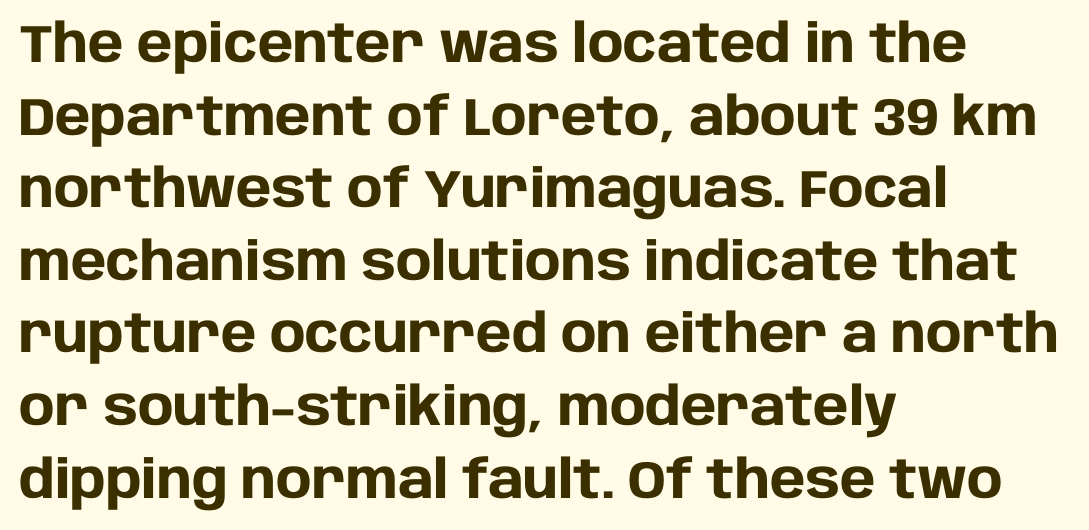
The image shows 53 px heavy sans-serif type, upright; set left-aligned, normal line spacing (1.37x), normal letter spacing, not underlined; low stroke contrast and a large x-height.
